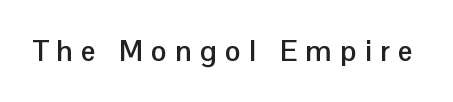
The image shows 29 px semibold sans-serif type, upright; set unusually wide letter spacing (+0.29 em), not underlined; low stroke contrast and a medium x-height.
